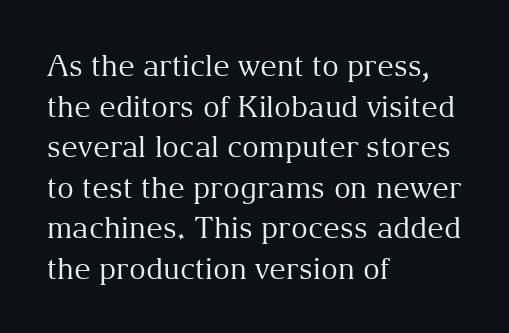
The image shows 29 px regular-weight serif type, upright; set left-aligned, normal line spacing (1.4x), normal letter spacing, not underlined; medium stroke contrast and a medium x-height.
